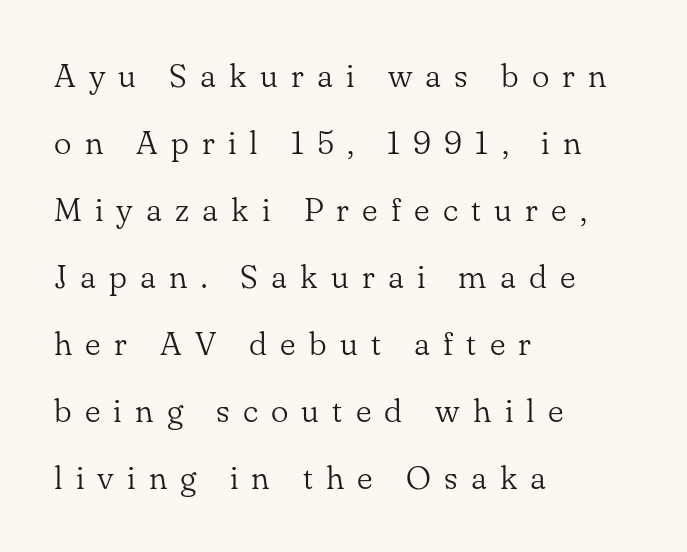
Q: Is the text bold? A: No.
Q: Is the text italic (slanted)? A: No, it is upright.
Q: Is the typeface a serif or a sans-serif typeface? A: Serif.
Q: Is the text underlined? A: No.
Q: How is the paragraph aligned? A: Left-aligned.
Q: Is the spacing between letters normal or unusually wide? A: Unusually wide.
Q: Is the spacing between lines tight, normal or loose? A: Loose.
Q: Width (condensed, normal, or wide)? A: Normal.
Q: Stroke contrast? A: Low.
Q: x-height? A: Small.
Q: Monospaced? A: No.
